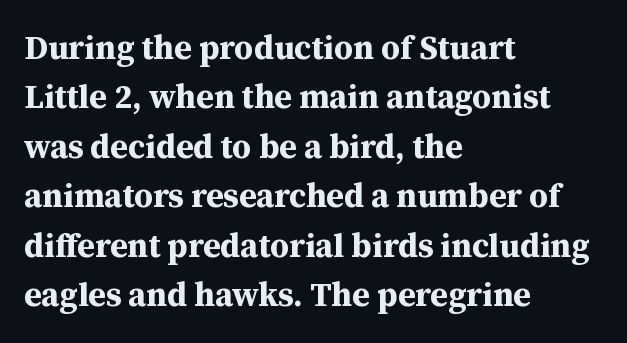
The image shows 33 px bold serif type, upright; set left-aligned, normal line spacing (1.5x), normal letter spacing, not underlined; medium stroke contrast and a medium x-height.
